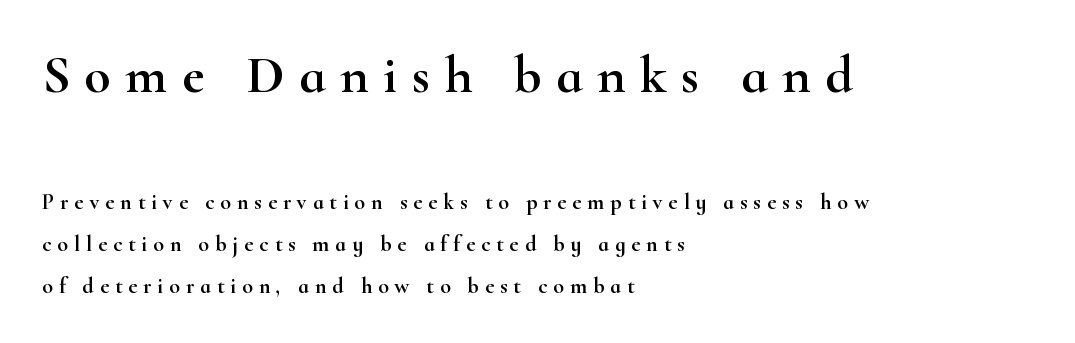
The image shows 54 px wide serif type, upright; set left-aligned, loose line spacing (1.91x), unusually wide letter spacing (+0.27 em), not underlined; the first (top) block is 2.45x larger; high stroke contrast and a small x-height.
